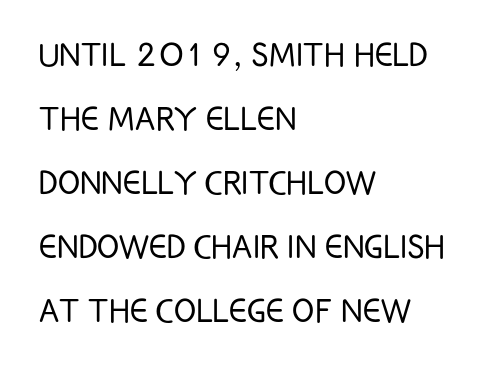
The image shows 41 px light, condensed sans-serif type, upright; set left-aligned, normal line spacing (1.56x), normal letter spacing, not underlined; low stroke contrast and a large x-height.
